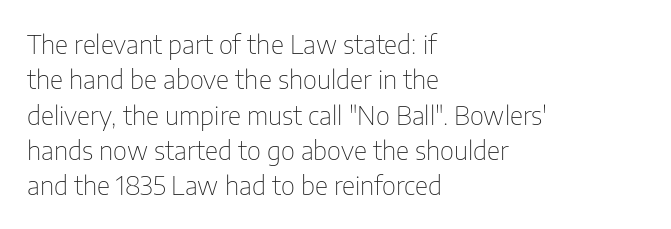
Vertically, the passage feels balanced, rows spaced as you'd expect. No italicization has been applied; the sample stays upright. A bare baseline throughout the passage. Think standard paragraph weight, or any step lighter than that.
